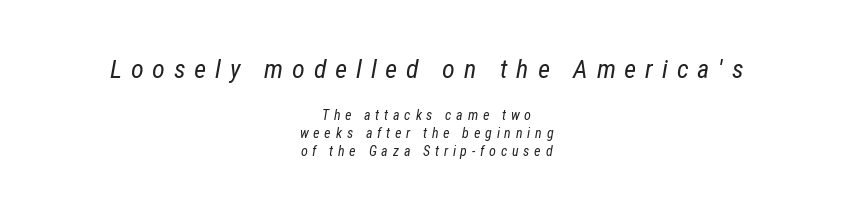
The image shows 26 px text type, italic (leaning right); set centered, normal line spacing (1.28x), unusually wide letter spacing (+0.34 em), not underlined; the first (top) block is 1.86x larger.
